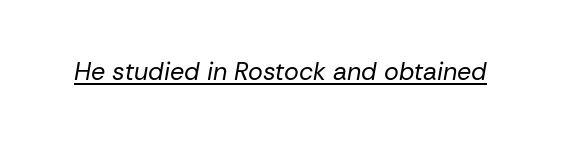
The type is set solid horizontally, with unmodified tracking. The whole block is typeset with a tilt. This rendering features underlined lettering. On a weight scale, this lands at 450 or below.
